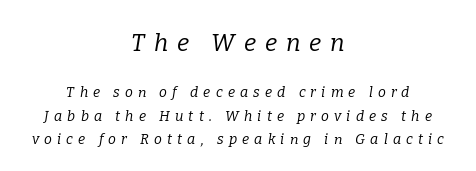
The rendering uses a moderate line-height, typical for paragraphs. The rendering inserts visible extra space after every character. Reading down the block, each line starts at a different indent, mirrored at its end. Glance below the letters and you will spot only blank space. Is the type slanted? Yes — the strokes lean at a clear angle.
